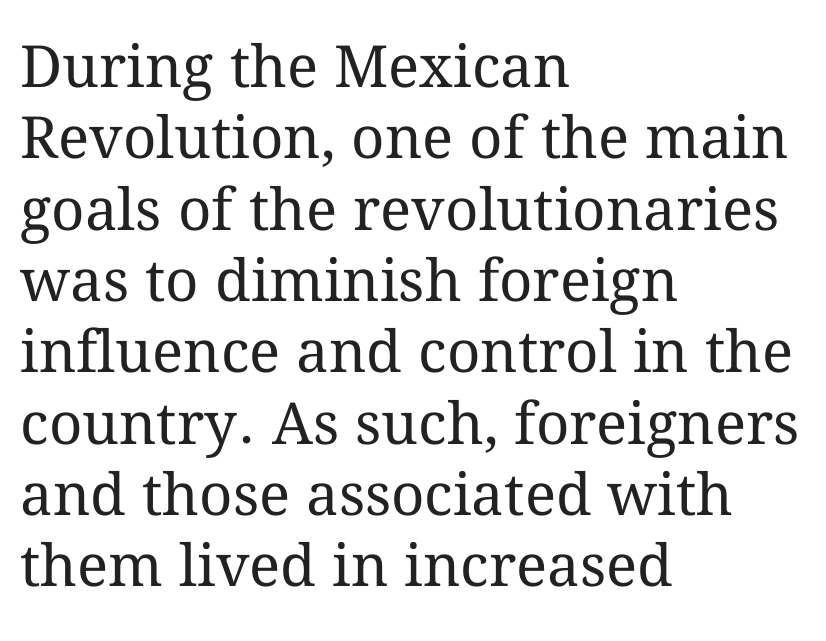
{"italic": "no", "bold": "no", "weight": "regular", "width": "normal", "stroke_contrast": "medium", "x_height": "medium", "monospaced": "no", "underline": "no", "align": "left", "line_spacing_ratio": 1.23, "letter_spacing": "normal", "letter_spacing_em": 0.0, "glyph_px": 58}
